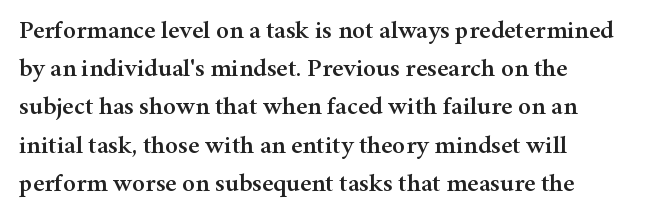
Q: Is the text italic (slanted)? A: No, it is upright.
Q: Is the text underlined? A: No.
Q: Is the spacing between letters normal or unusually wide? A: Normal.
Q: Is the spacing between lines tight, normal or loose? A: Normal.
